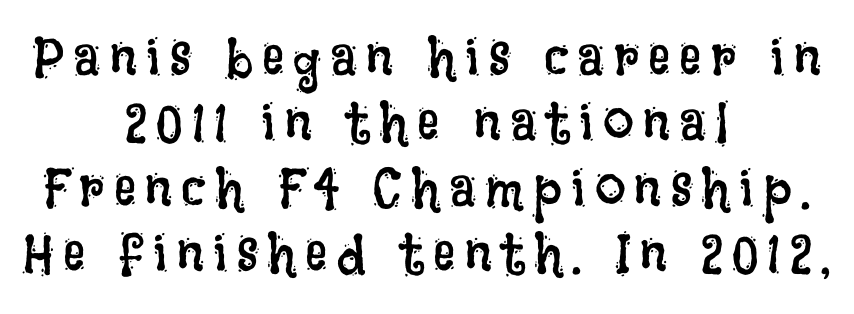
{"italic": "no", "bold": "no", "weight": "regular", "width": "condensed", "stroke_contrast": "low", "x_height": "large", "monospaced": "no", "underline": "no", "align": "center", "line_spacing_ratio": 1.19, "glyph_px": 55}
